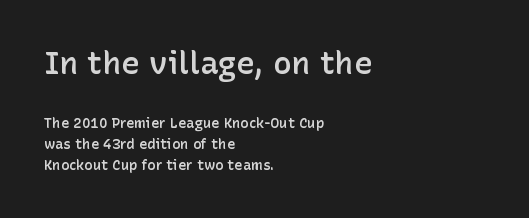
{"serif": "no", "italic": "no", "bold": "semi", "weight": "semibold", "width": "normal", "stroke_contrast": "low", "x_height": "medium", "monospaced": "no", "underline": "no", "align": "left", "line_spacing": "normal", "line_spacing_ratio": 1.47, "letter_spacing": "normal", "letter_spacing_em": 0.0, "larger_block": "first", "size_ratio": 2.21, "glyph_px": 31}
